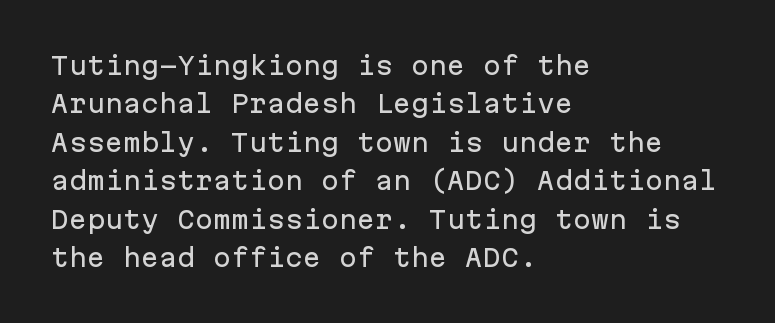
Q: Is the text italic (slanted)? A: No, it is upright.
Q: Is the text underlined? A: No.
Q: How is the paragraph aligned? A: Left-aligned.
Q: Is the spacing between letters normal or unusually wide? A: Normal.
Q: Is the spacing between lines tight, normal or loose? A: Normal.
